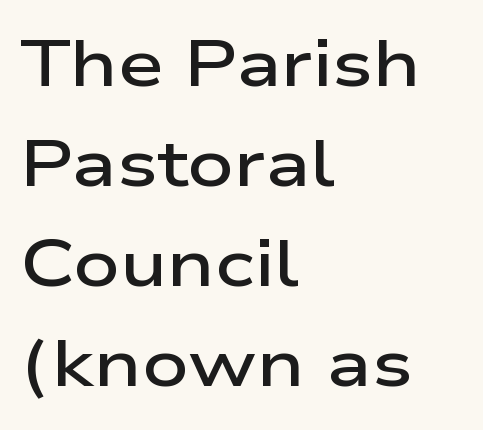
The image shows 65 px semibold, wide sans-serif type, upright; set left-aligned, normal line spacing (1.54x), normal letter spacing, not underlined; low stroke contrast and a medium x-height.
